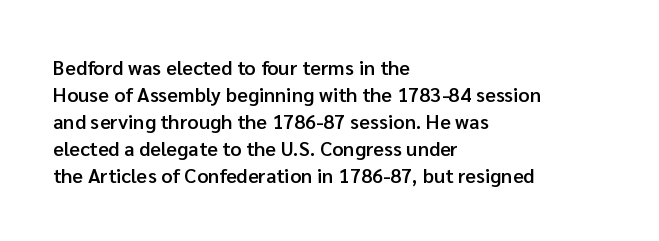
The image shows 20 px text type, upright; set left-aligned, normal line spacing (1.35x), normal letter spacing, not underlined.
